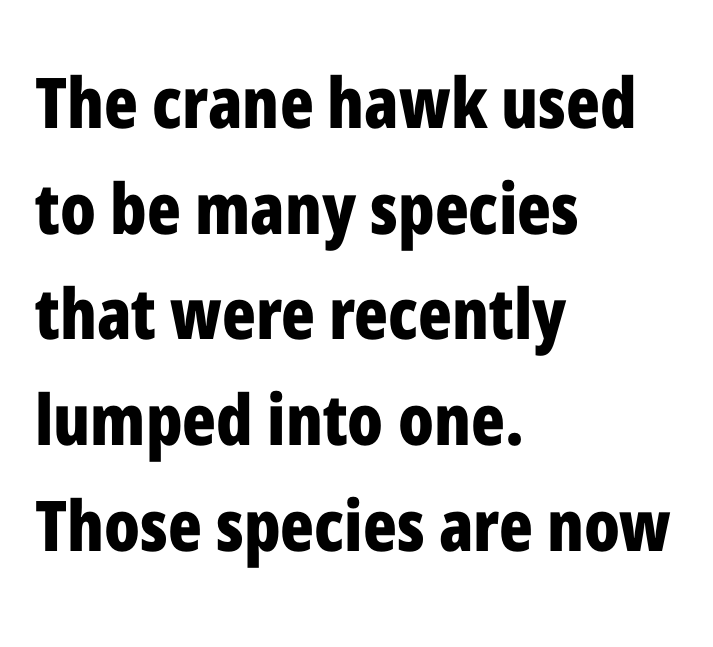
Q: Is the text bold? A: Yes.
Q: Is the text italic (slanted)? A: No, it is upright.
Q: Is the typeface a serif or a sans-serif typeface? A: Sans-serif.
Q: Is the text underlined? A: No.
Q: How is the paragraph aligned? A: Left-aligned.
Q: Is the spacing between letters normal or unusually wide? A: Normal.
Q: Is the spacing between lines tight, normal or loose? A: Normal.
Q: Width (condensed, normal, or wide)? A: Condensed.
Q: Stroke contrast? A: Low.
Q: x-height? A: Medium.
Q: Monospaced? A: No.
